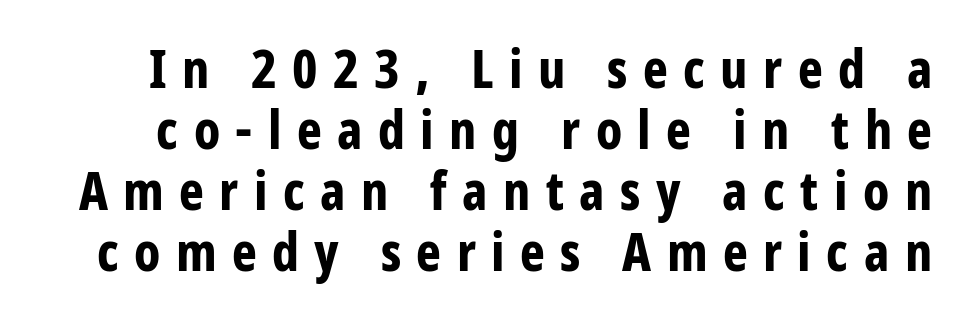
{"serif": "no", "italic": "no", "bold": "yes", "weight": "bold", "width": "condensed", "stroke_contrast": "low", "x_height": "medium", "monospaced": "no", "underline": "no", "line_spacing": "tight", "line_spacing_ratio": 1.15, "letter_spacing": "wide", "letter_spacing_em": 0.29, "glyph_px": 53}
